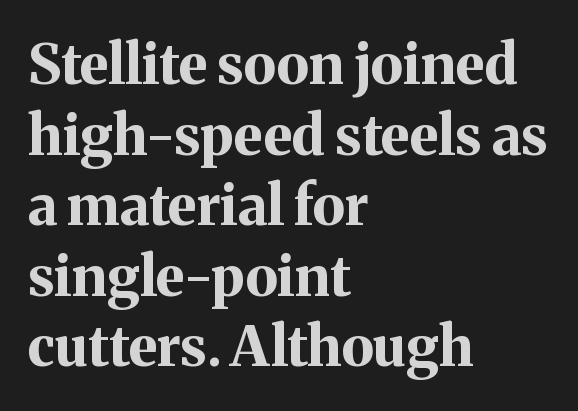
Q: Is the text bold? A: Yes.
Q: Is the text italic (slanted)? A: No, it is upright.
Q: Is the typeface a serif or a sans-serif typeface? A: Serif.
Q: Is the text underlined? A: No.
Q: How is the paragraph aligned? A: Left-aligned.
Q: Is the spacing between letters normal or unusually wide? A: Normal.
Q: Is the spacing between lines tight, normal or loose? A: Normal.
Q: Width (condensed, normal, or wide)? A: Normal.
Q: Stroke contrast? A: Medium.
Q: x-height? A: Medium.
Q: Monospaced? A: No.
